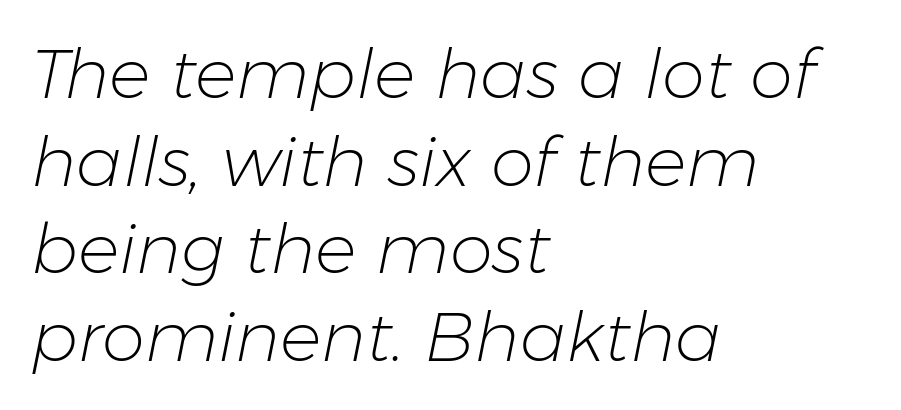
Q: Is the text bold? A: No.
Q: Is the text italic (slanted)? A: Yes, it leans right by about 11 degrees.
Q: Is the text underlined? A: No.
Q: How is the paragraph aligned? A: Left-aligned.
Q: Is the spacing between letters normal or unusually wide? A: Normal.
Q: Is the spacing between lines tight, normal or loose? A: Normal.
Q: Width (condensed, normal, or wide)? A: Normal.
Q: Stroke contrast? A: Low.
Q: x-height? A: Medium.
Q: Monospaced? A: No.
